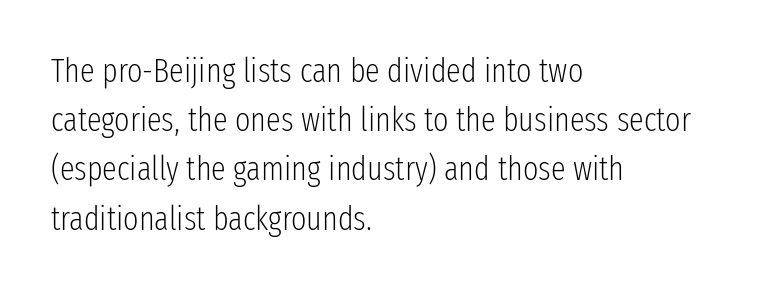
The image shows 33 px light, condensed sans-serif type, upright; set left-aligned, normal line spacing (1.49x), normal letter spacing, not underlined; low stroke contrast and a medium x-height.
